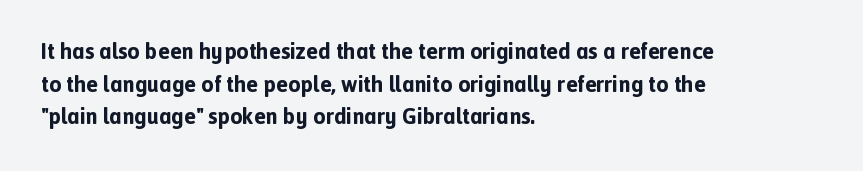
Q: Is the text bold? A: Yes.
Q: Is the text italic (slanted)? A: No, it is upright.
Q: Is the text underlined? A: No.
Q: How is the paragraph aligned? A: Left-aligned.
Q: Is the spacing between letters normal or unusually wide? A: Normal.
Q: Is the spacing between lines tight, normal or loose? A: Normal.
